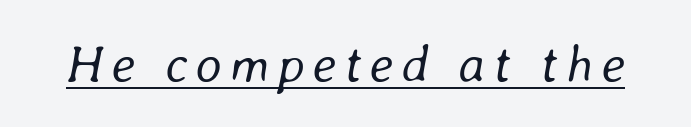
{"italic": "yes", "lean": "right", "slant_degrees": 8, "bold": "no", "weight": "regular", "width": "normal", "stroke_contrast": "low", "x_height": "medium", "monospaced": "no", "underline": "yes", "glyph_px": 52}
